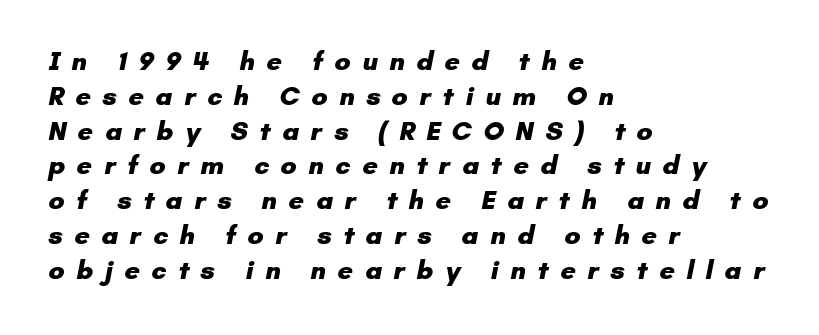
The image shows 27 px bold type; set left-aligned, normal line spacing (1.29x), unusually wide letter spacing (+0.42 em), not underlined.
